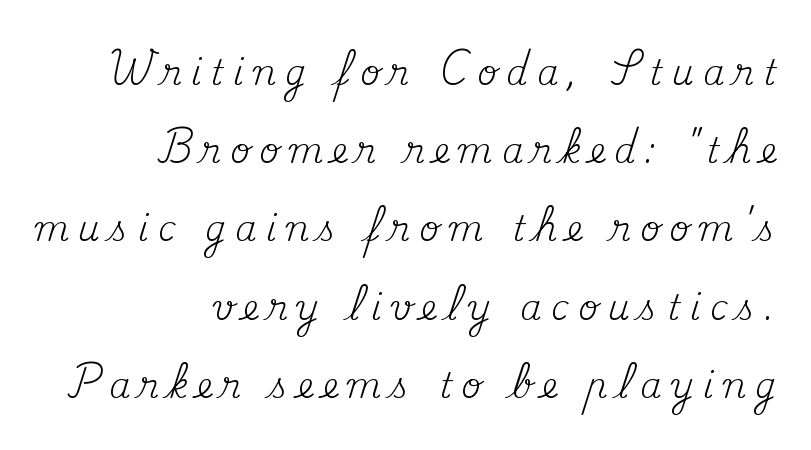
{"serif": "yes", "bold": "no", "weight": "regular", "width": "normal", "stroke_contrast": "medium", "x_height": "small", "monospaced": "no", "underline": "no", "align": "right", "line_spacing": "loose", "line_spacing_ratio": 2.3, "letter_spacing": "wide", "letter_spacing_em": 0.28, "glyph_px": 34}
